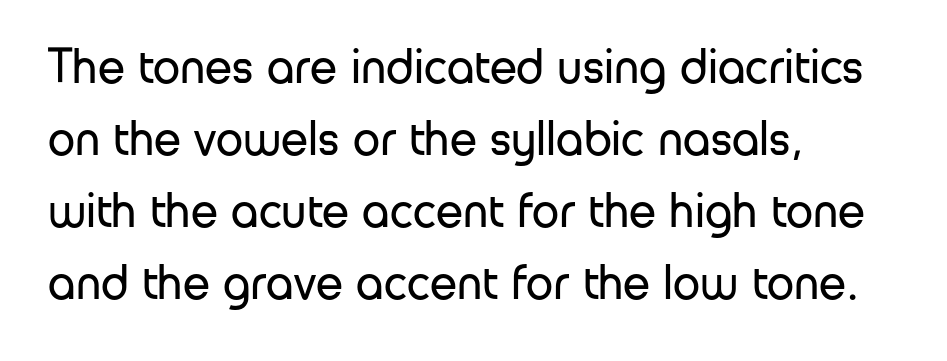
Think standard paragraph weight, or any step lighter than that. The specimen omits any rule beneath the text block's lines. In CSS terms this would be text-align: left. Baseline-to-baseline distance is the conventional proportion of letter height. What stands out about the letter spacing? Nothing — it is the standard amount.
